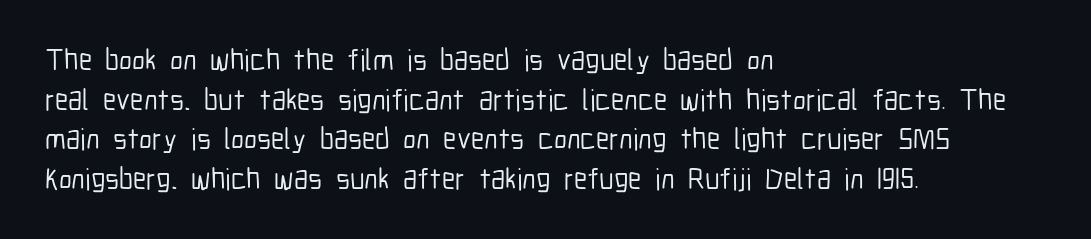
Q: Is the text italic (slanted)? A: No, it is upright.
Q: Is the typeface a serif or a sans-serif typeface? A: Sans-serif.
Q: Is the text underlined? A: No.
Q: How is the paragraph aligned? A: Left-aligned.
Q: Is the spacing between letters normal or unusually wide? A: Normal.
Q: Is the spacing between lines tight, normal or loose? A: Normal.
Q: Width (condensed, normal, or wide)? A: Condensed.
Q: Stroke contrast? A: Low.
Q: x-height? A: Medium.
Q: Monospaced? A: No.
